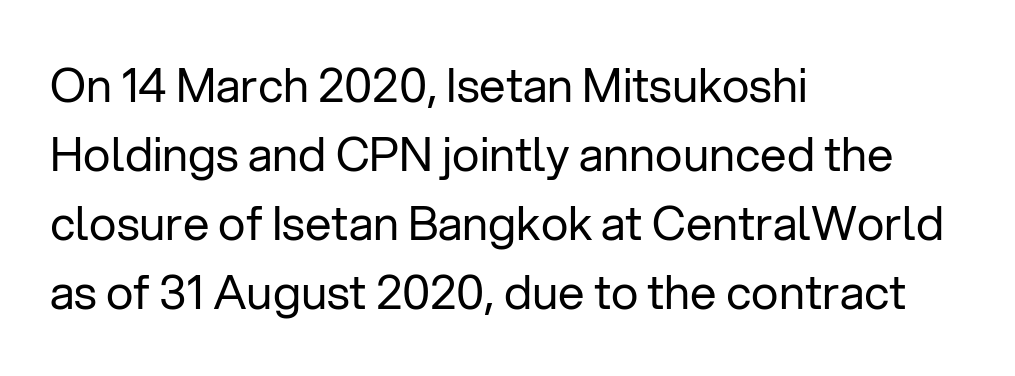
The image shows 47 px regular-weight sans-serif type, upright; set left-aligned, normal line spacing (1.47x), normal letter spacing, not underlined; low stroke contrast and a medium x-height.
